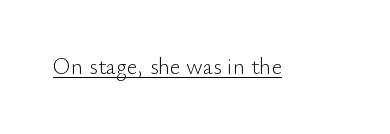
{"italic": "no", "bold": "no", "underline": "yes", "letter_spacing": "normal", "letter_spacing_em": 0.0, "glyph_px": 23}
